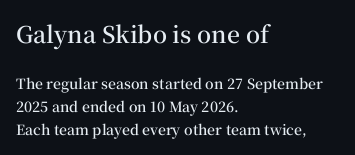
Q: Is the text bold? A: Semi-bold.
Q: Is the text italic (slanted)? A: No, it is upright.
Q: Is the text underlined? A: No.
Q: How is the paragraph aligned? A: Left-aligned.
Q: Is the spacing between letters normal or unusually wide? A: Normal.
Q: Is the spacing between lines tight, normal or loose? A: Normal.
Q: Which block of text is set in a larger size, the first (top) or the second (bottom)? A: The first (top) one.
